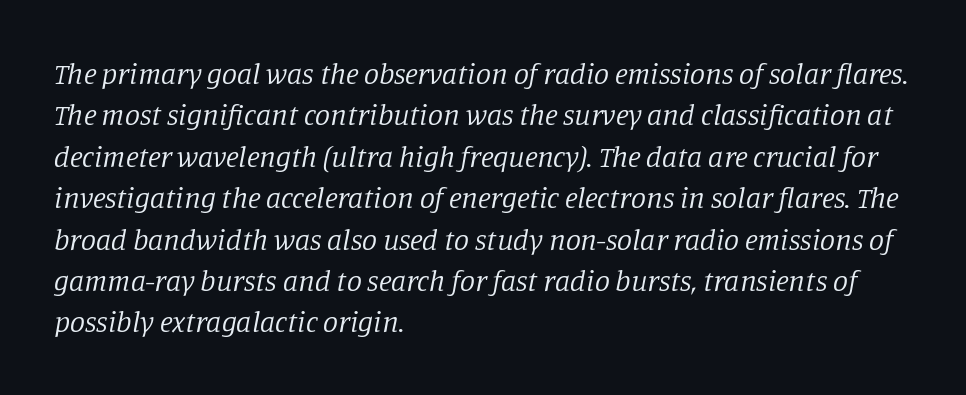
Q: Is the text bold? A: No.
Q: Is the text italic (slanted)? A: Yes, it leans right by about 11 degrees.
Q: Is the typeface a serif or a sans-serif typeface? A: Serif.
Q: Is the text underlined? A: No.
Q: How is the paragraph aligned? A: Left-aligned.
Q: Is the spacing between letters normal or unusually wide? A: Normal.
Q: Is the spacing between lines tight, normal or loose? A: Normal.
Q: Width (condensed, normal, or wide)? A: Normal.
Q: Stroke contrast? A: Low.
Q: x-height? A: Large.
Q: Monospaced? A: No.
